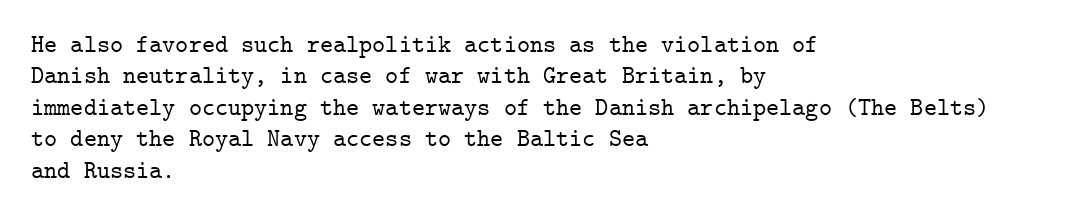
The image shows 25 px text type, upright; set left-aligned, normal line spacing (1.26x), normal letter spacing, not underlined.
